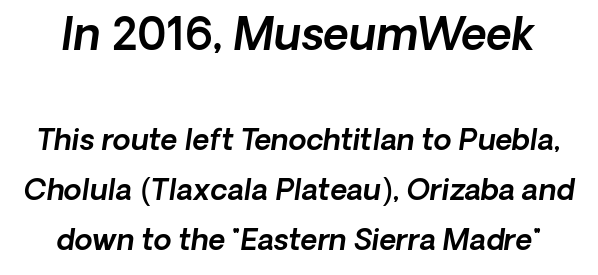
In this sample the first text group is rendered at the bigger scale. This rendering leaves character spacing at its baseline value. Rule under the text: the space is simply empty. A typesetter would call this proportional, since set widths differ per character. Check where the strokes stop: nothing finishes them off — pure sans.
